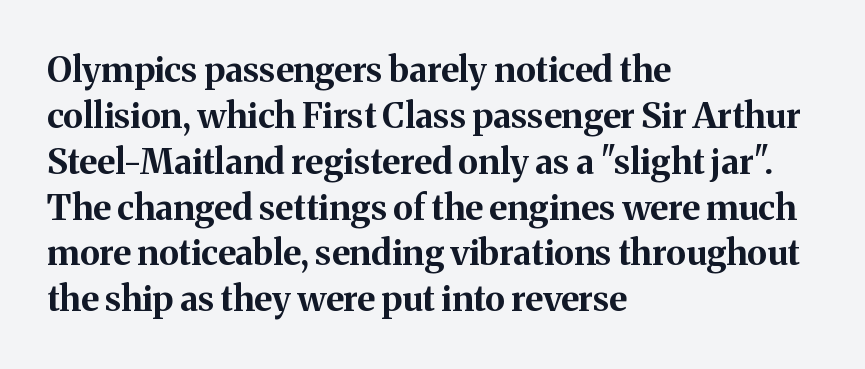
This rendering features lettering with no underline. Line starts are locked; line ends wander. The passage shown stacks its lines at a standard gap. This is the regular roman posture of the typeface.
